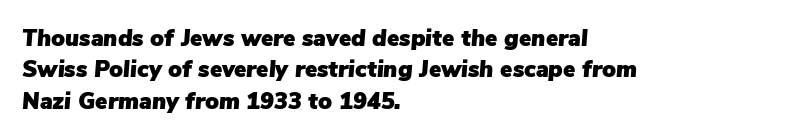
The tracking reads as untouched default to a designer's eye. This sample is left-justified, so line endings fall wherever the words run out. Unmarked baselines from the first word to the last. If you drew a line through each stem, it would be angled.
